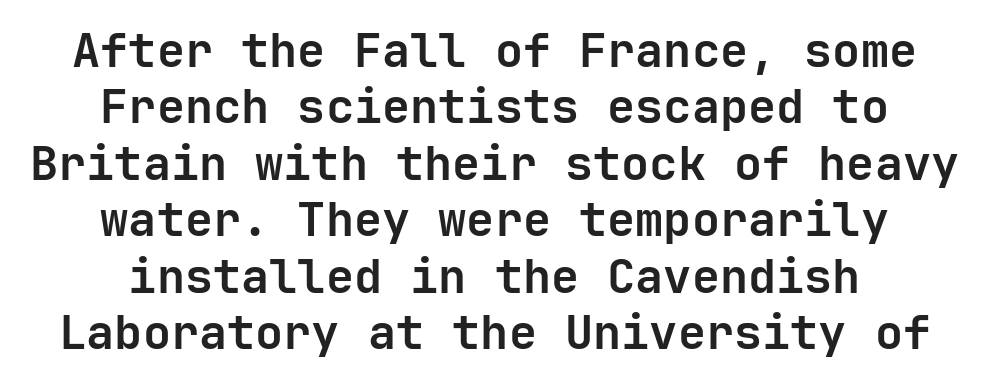
The image shows 47 px semibold sans-serif type, upright; set centered, line spacing 1.2x, normal letter spacing, not underlined; low stroke contrast and a medium x-height.
